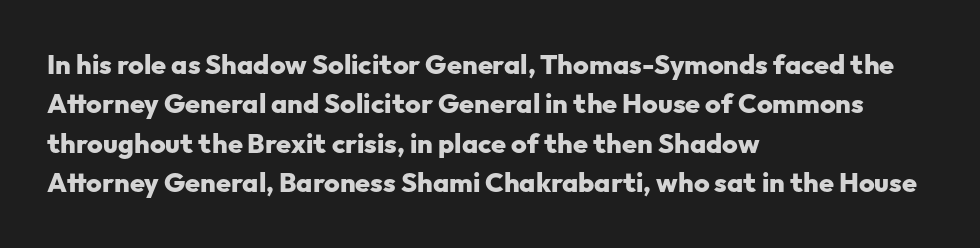
The image shows 27 px bold type, upright; set left-aligned, normal line spacing (1.46x), normal letter spacing, not underlined.
